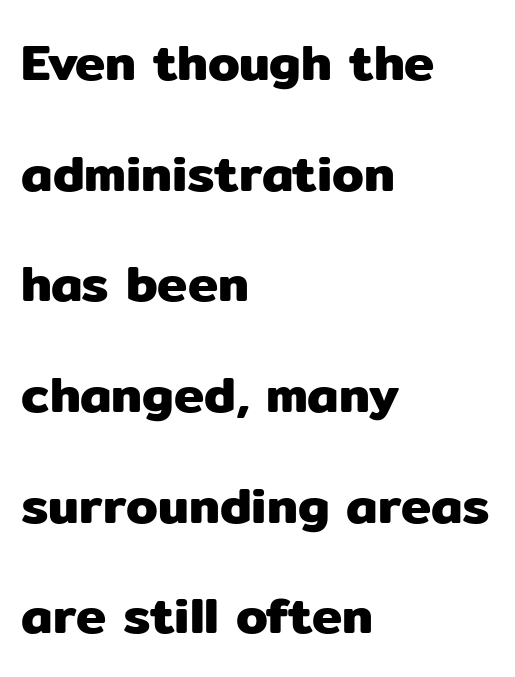
Q: Is the text italic (slanted)? A: No, it is upright.
Q: Is the typeface a serif or a sans-serif typeface? A: Sans-serif.
Q: Is the text underlined? A: No.
Q: How is the paragraph aligned? A: Left-aligned.
Q: Is the spacing between letters normal or unusually wide? A: Normal.
Q: Is the spacing between lines tight, normal or loose? A: Loose.
Q: Width (condensed, normal, or wide)? A: Normal.
Q: Stroke contrast? A: Low.
Q: x-height? A: Medium.
Q: Monospaced? A: No.
